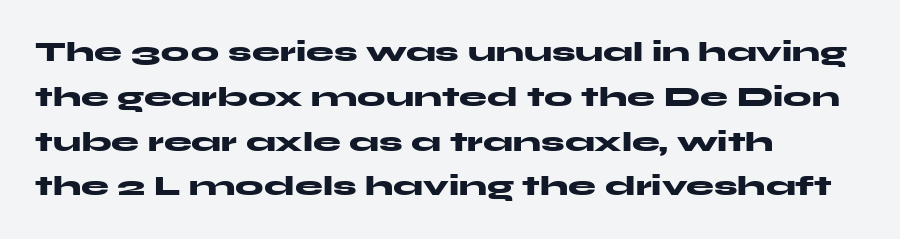
Left-aligned paragraph, ragged on the right. No italicization has been applied; the sample stays upright. In terms of letterform style, serifs are entirely absent. The face used here has the dense, thick strokes of a bold. Regarding leading, the lines here are spaced in the standard way. The gaps between neighbouring characters are ordinary and unremarkable.
